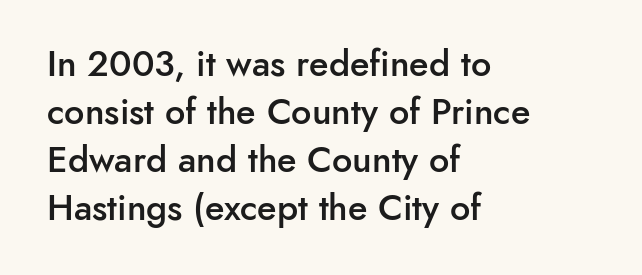
The image shows 36 px semibold sans-serif type, upright; set left-aligned, normal line spacing (1.33x), normal letter spacing, not underlined; low stroke contrast and a small x-height.
